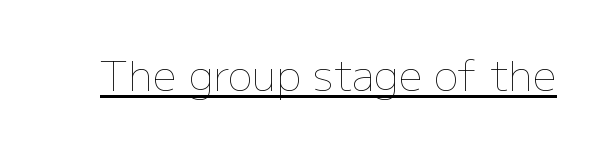
Students, observe the line beneath the letters — that is underlining. Is this a heavy cut? Hardly; it is regular or lighter. Designer's note — italics off, roman on. The face used here is proportionally spaced, like ordinary book or web type. Words appear dense and cohesive because spacing is normal.
